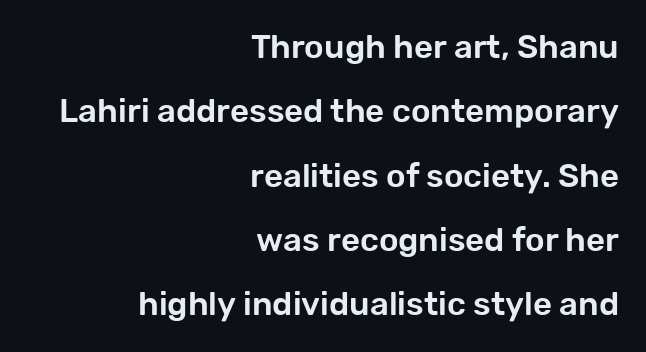
Q: Is the text italic (slanted)? A: No, it is upright.
Q: Is the typeface a serif or a sans-serif typeface? A: Sans-serif.
Q: Is the text underlined? A: No.
Q: How is the paragraph aligned? A: Right-aligned.
Q: Is the spacing between letters normal or unusually wide? A: Normal.
Q: Is the spacing between lines tight, normal or loose? A: Loose.
Q: Width (condensed, normal, or wide)? A: Normal.
Q: Stroke contrast? A: Low.
Q: x-height? A: Medium.
Q: Monospaced? A: No.
